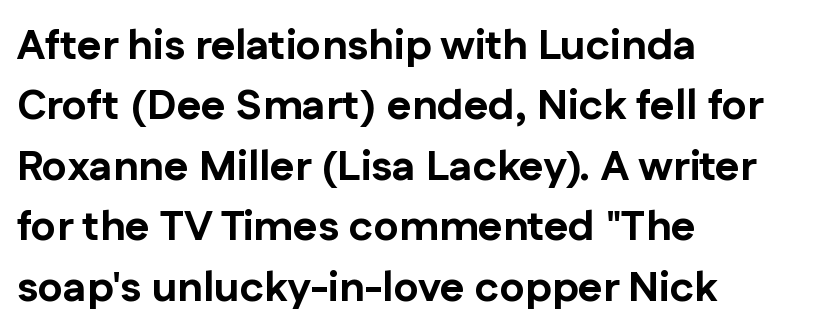
{"serif": "no", "italic": "no", "bold": "yes", "weight": "bold", "width": "normal", "stroke_contrast": "low", "x_height": "medium", "monospaced": "no", "underline": "no", "align": "left", "line_spacing": "normal", "line_spacing_ratio": 1.44, "letter_spacing": "normal", "letter_spacing_em": 0.0, "glyph_px": 42}
